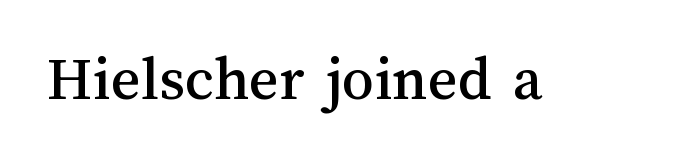
The image shows 64 px text type, upright; set normal letter spacing, not underlined; medium stroke contrast and a medium x-height.
